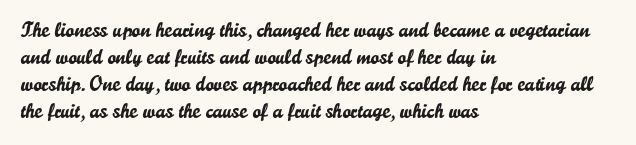
The image shows 21 px text type; set left-aligned, normal line spacing (1.28x), normal letter spacing, not underlined.
